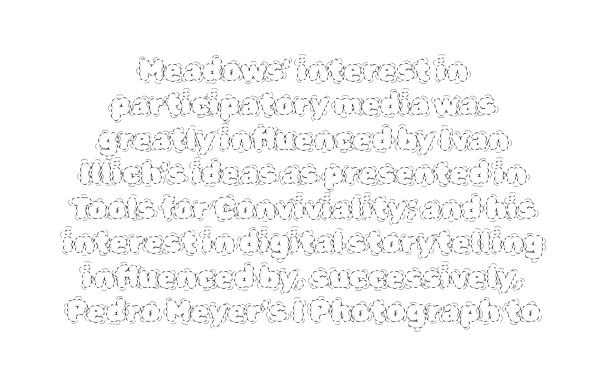
The image shows 30 px thin type, upright; set centered, tight line spacing (1.15x), normal letter spacing, not underlined; a large x-height.
